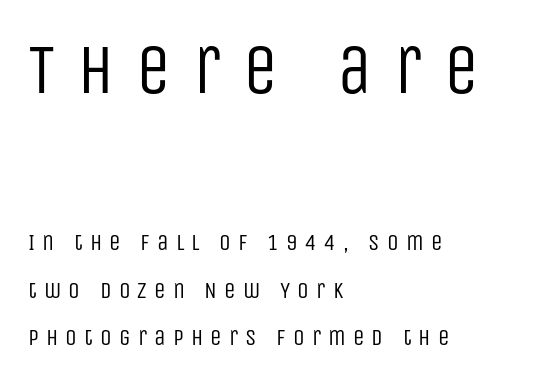
Q: Is the text bold? A: No.
Q: Is the text italic (slanted)? A: No, it is upright.
Q: Is the typeface a serif or a sans-serif typeface? A: Sans-serif.
Q: Is the text underlined? A: No.
Q: How is the paragraph aligned? A: Left-aligned.
Q: Is the spacing between letters normal or unusually wide? A: Unusually wide.
Q: Is the spacing between lines tight, normal or loose? A: Loose.
Q: Which block of text is set in a larger size, the first (top) or the second (bottom)? A: The first (top) one.
Q: Width (condensed, normal, or wide)? A: Condensed.
Q: Stroke contrast? A: Low.
Q: x-height? A: Large.
Q: Monospaced? A: No.
